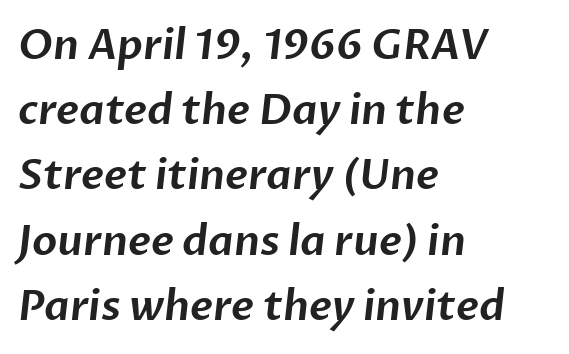
The image shows 41 px sans-serif type; set left-aligned, normal line spacing (1.59x), normal letter spacing, not underlined; low stroke contrast and a medium x-height.
